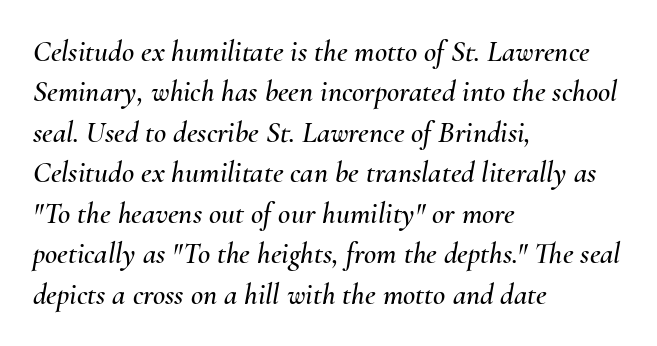
{"italic": "yes", "lean": "right", "slant_degrees": 10, "width": "normal", "stroke_contrast": "medium", "x_height": "small", "monospaced": "no", "underline": "no", "align": "left", "line_spacing": "normal", "line_spacing_ratio": 1.35, "letter_spacing": "normal", "letter_spacing_em": 0.0, "glyph_px": 30}
